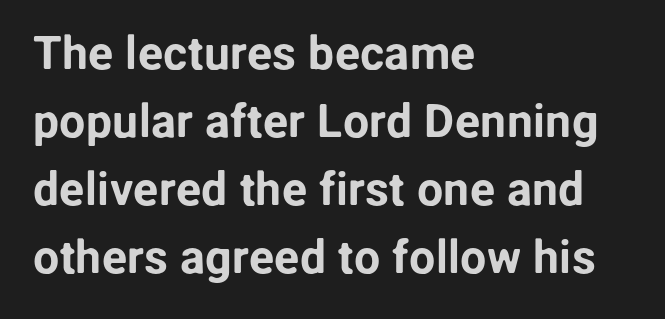
A typesetter would call this leading conventional body-copy spacing. This is roman type, the default non-slanted kind. The letters carry no serifs — their stems end cleanly without finishing strokes. Descenders hang freely into open space.
